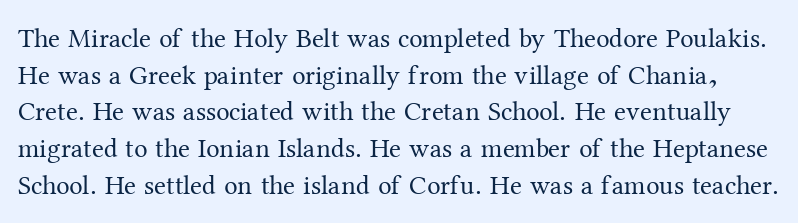
Any mark beneath the type? The region is blank. Each stroke keeps to a modest, everyday thickness or less. Regular leading. The lettering holds an erect, upright posture throughout. This sample uses plain, unmodified letter spacing.
